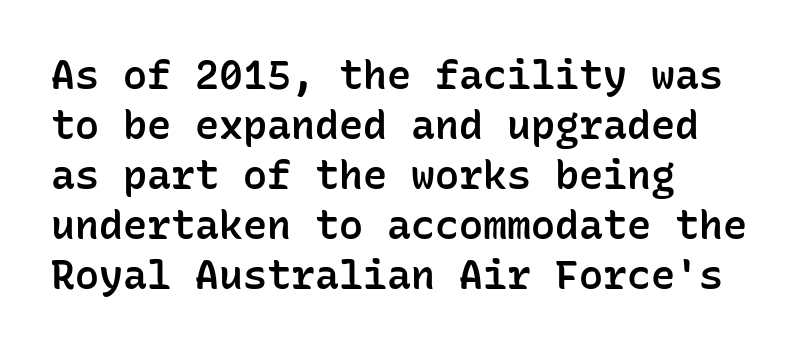
{"serif": "no", "italic": "no", "bold": "semi", "weight": "semibold", "width": "normal", "stroke_contrast": "low", "x_height": "medium", "monospaced": "yes", "underline": "no", "align": "left", "line_spacing": "normal", "line_spacing_ratio": 1.25, "letter_spacing": "normal", "letter_spacing_em": 0.0, "glyph_px": 40}
